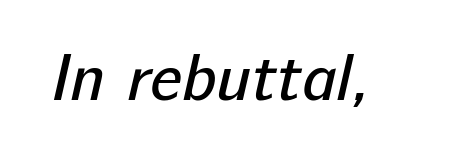
{"serif": "no", "bold": "no", "weight": "regular", "width": "normal", "stroke_contrast": "low", "x_height": "medium", "monospaced": "no", "underline": "no", "letter_spacing": "normal", "letter_spacing_em": 0.0, "glyph_px": 65}
